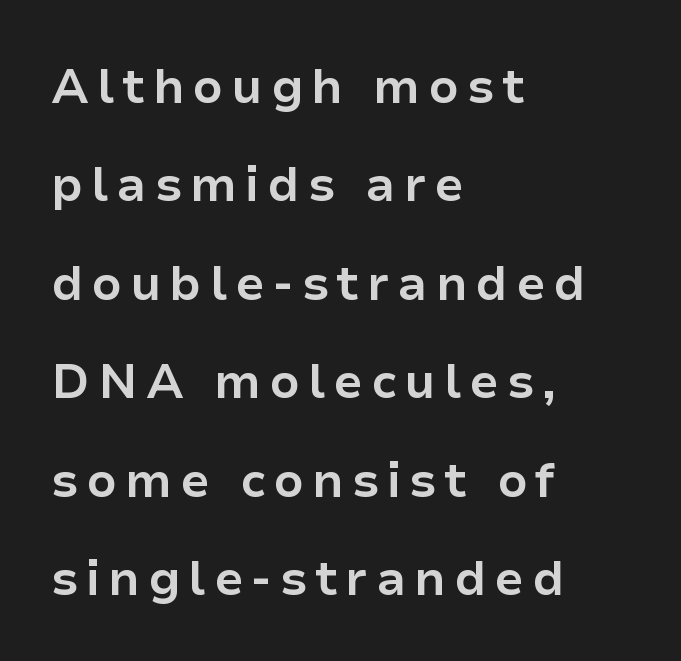
Q: Is the text bold? A: Yes.
Q: Is the text italic (slanted)? A: No, it is upright.
Q: Is the typeface a serif or a sans-serif typeface? A: Sans-serif.
Q: Is the text underlined? A: No.
Q: How is the paragraph aligned? A: Left-aligned.
Q: Is the spacing between lines tight, normal or loose? A: Loose.
Q: Width (condensed, normal, or wide)? A: Normal.
Q: Stroke contrast? A: Low.
Q: x-height? A: Medium.
Q: Monospaced? A: No.
